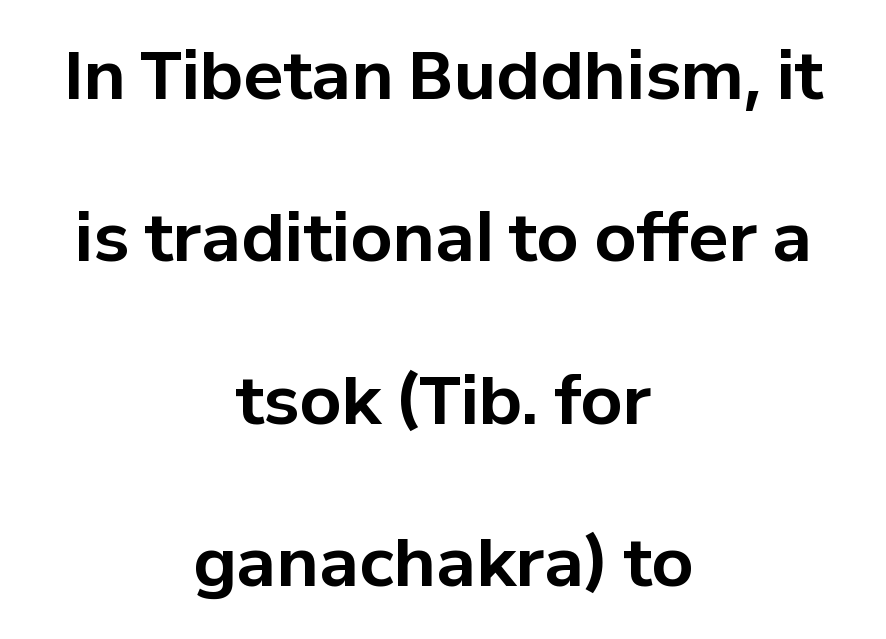
Note: no serifs on the glyphs. The typesetter chose a symmetrical, centered arrangement here. Note the varied advance widths — an 'i' is clearly narrower than an 'm'. The strokes are fattened all the way to bold. The tracking reads as untouched default to a designer's eye.
